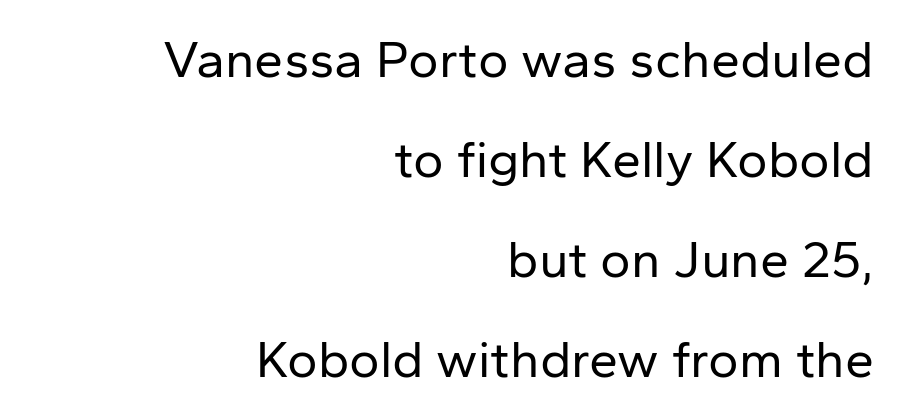
{"serif": "no", "italic": "no", "bold": "no", "weight": "regular", "width": "normal", "stroke_contrast": "low", "x_height": "medium", "monospaced": "no", "underline": "no", "align": "right", "line_spacing": "loose", "line_spacing_ratio": 1.92, "letter_spacing": "normal", "letter_spacing_em": 0.0, "glyph_px": 52}
